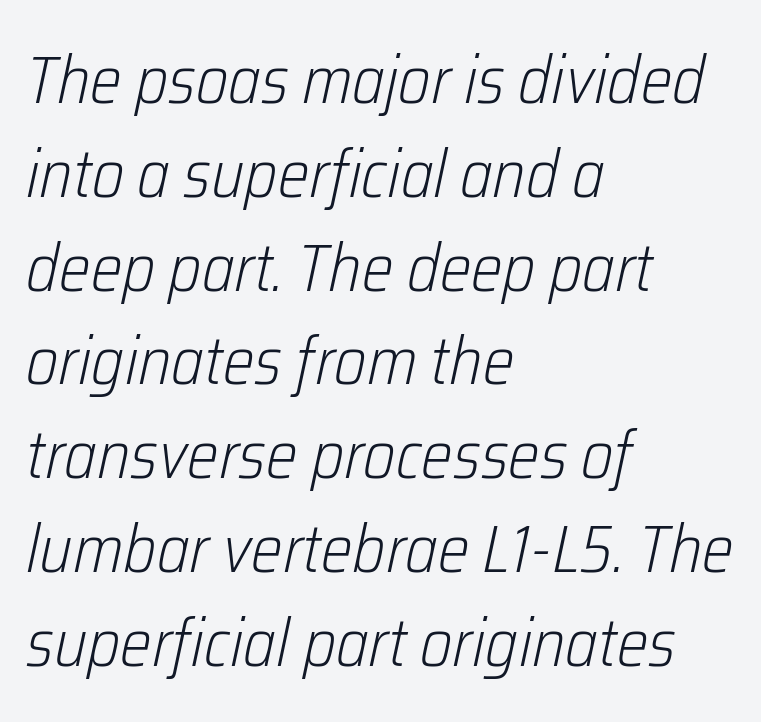
Decoration check: the copy has no underline. A student would call this left alignment; a typographer would say flush left, rag right. Is there much room between lines? A standard amount, neither cramped nor airy. Italic: yes, the glyphs are oblique. Letter spacing: default. Stems and bowls with no extra thickness — not bold.
